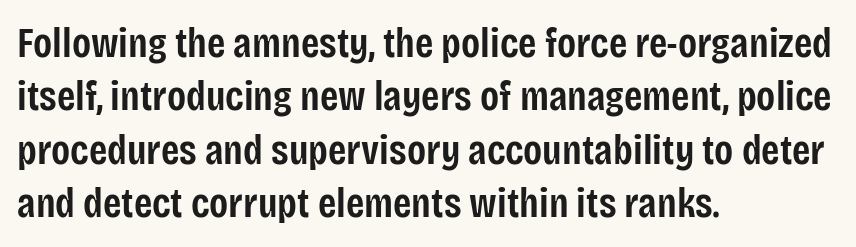
Unlike italic type, these characters show no tilt at all. Nobody touched the tracking dial on this one. These lines are composed in type without serifs. The passage shown is typed in a proportional face where columns would drift.
